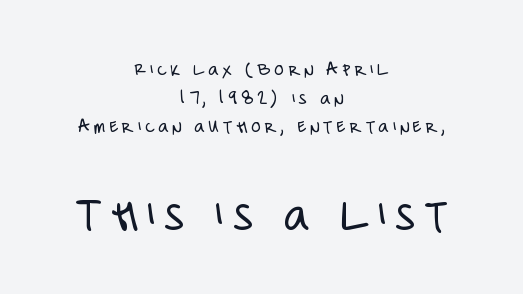
Q: Is the text bold? A: No.
Q: Is the text italic (slanted)? A: No, it is upright.
Q: Is the typeface a serif or a sans-serif typeface? A: Sans-serif.
Q: Is the text underlined? A: No.
Q: How is the paragraph aligned? A: Centered.
Q: Is the spacing between lines tight, normal or loose? A: Normal.
Q: Which block of text is set in a larger size, the first (top) or the second (bottom)? A: The second (bottom) one.
Q: Width (condensed, normal, or wide)? A: Condensed.
Q: Stroke contrast? A: Low.
Q: x-height? A: Large.
Q: Monospaced? A: No.
